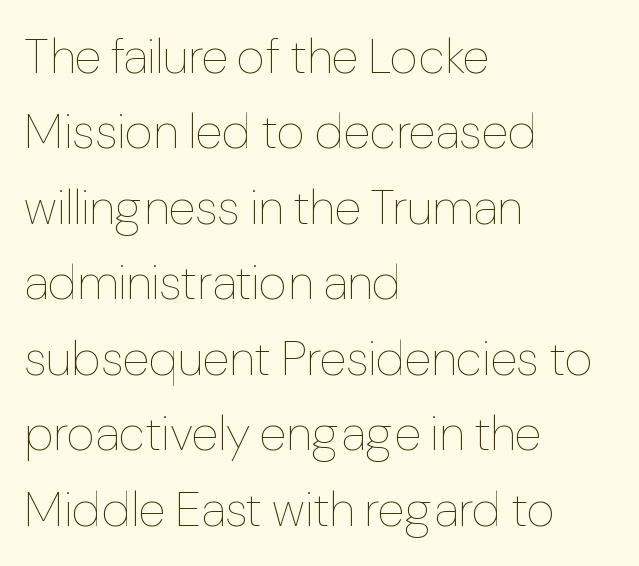
{"italic": "no", "bold": "no", "weight": "thin", "width": "normal", "stroke_contrast": "low", "x_height": "medium", "monospaced": "no", "underline": "no", "align": "left", "line_spacing": "normal", "line_spacing_ratio": 1.54, "letter_spacing": "normal", "letter_spacing_em": 0.0, "glyph_px": 49}
